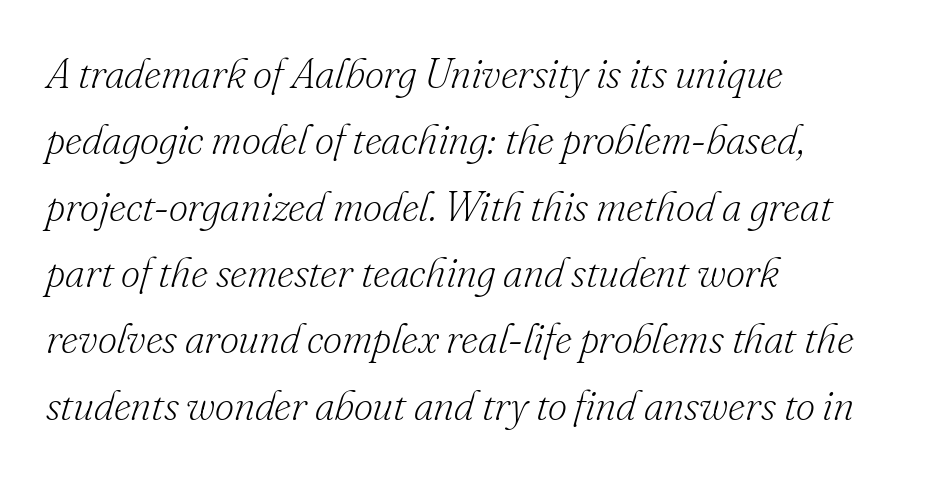
The image shows 42 px light serif type, italic (leaning right); set left-aligned, normal line spacing (1.58x), normal letter spacing, not underlined; low stroke contrast and a small x-height.
